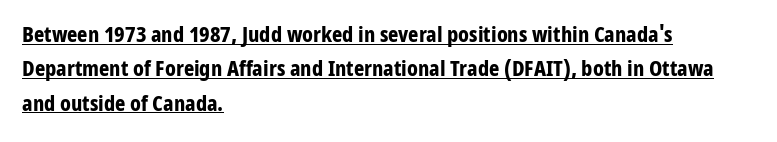
The image shows 22 px bold type, upright; set left-aligned, normal line spacing (1.56x), normal letter spacing, underlined.
